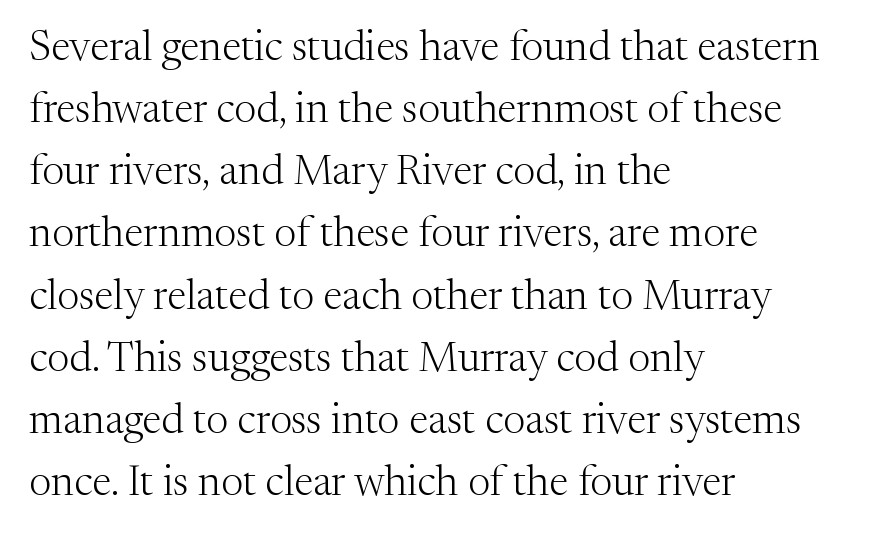
Q: Is the text bold? A: No.
Q: Is the text italic (slanted)? A: No, it is upright.
Q: Is the typeface a serif or a sans-serif typeface? A: Serif.
Q: Is the text underlined? A: No.
Q: How is the paragraph aligned? A: Left-aligned.
Q: Is the spacing between letters normal or unusually wide? A: Normal.
Q: Is the spacing between lines tight, normal or loose? A: Normal.
Q: Width (condensed, normal, or wide)? A: Normal.
Q: Stroke contrast? A: Medium.
Q: x-height? A: Medium.
Q: Monospaced? A: No.
